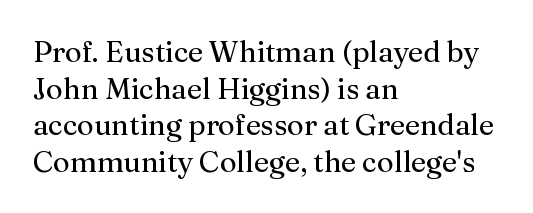
The image shows 29 px regular-weight serif type, upright; set left-aligned, normal line spacing (1.26x), normal letter spacing, not underlined; medium stroke contrast and a medium x-height.
